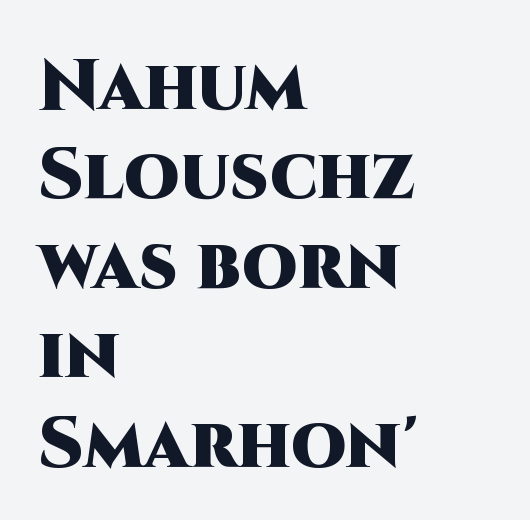
The image shows 71 px heavy sans-serif type, upright; set left-aligned, normal line spacing (1.26x), normal letter spacing, not underlined; high stroke contrast and a large x-height.
